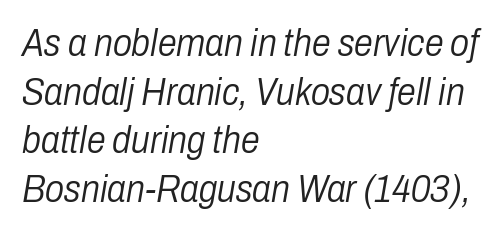
{"italic": "yes", "lean": "right", "slant_degrees": 10, "bold": "no", "weight": "light", "width": "condensed", "stroke_contrast": "low", "x_height": "medium", "monospaced": "no", "underline": "no", "align": "left", "line_spacing": "normal", "line_spacing_ratio": 1.28, "letter_spacing": "normal", "letter_spacing_em": 0.0, "glyph_px": 38}
